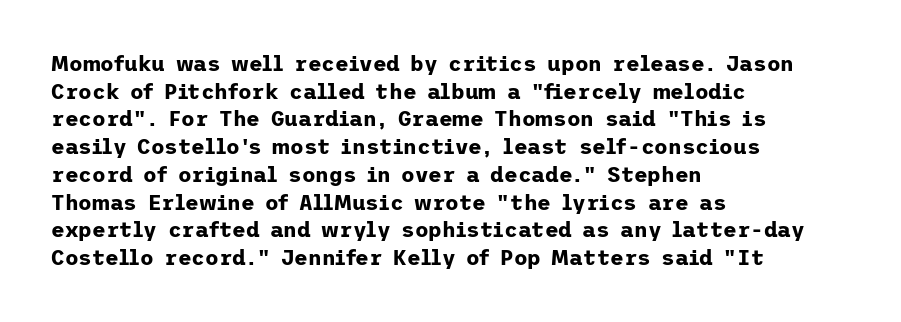
{"italic": "no", "bold": "yes", "underline": "no", "align": "left", "line_spacing": "normal", "line_spacing_ratio": 1.32, "letter_spacing": "normal", "letter_spacing_em": 0.0, "glyph_px": 21}
